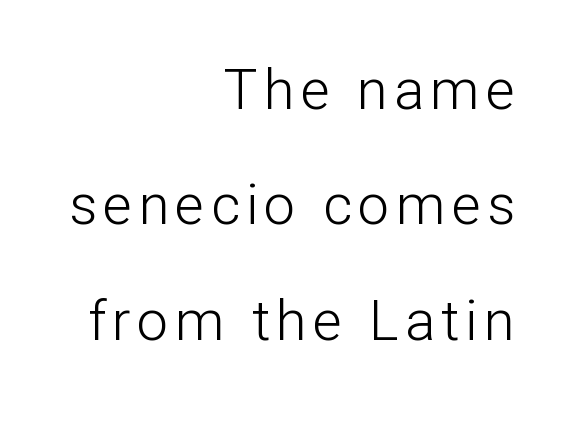
The image shows 56 px light sans-serif type, upright; set right-aligned, loose line spacing (2.06x), not underlined; low stroke contrast and a medium x-height.
